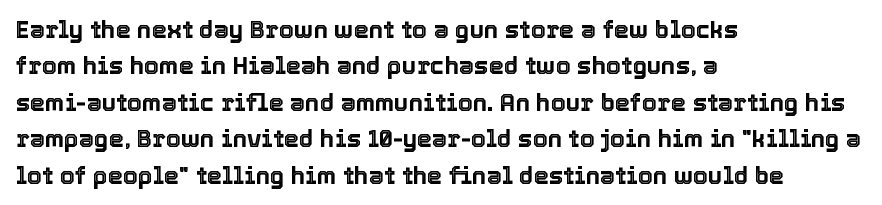
{"italic": "no", "underline": "no", "align": "left", "line_spacing": "normal", "line_spacing_ratio": 1.52, "letter_spacing": "normal", "letter_spacing_em": 0.0, "glyph_px": 24}
